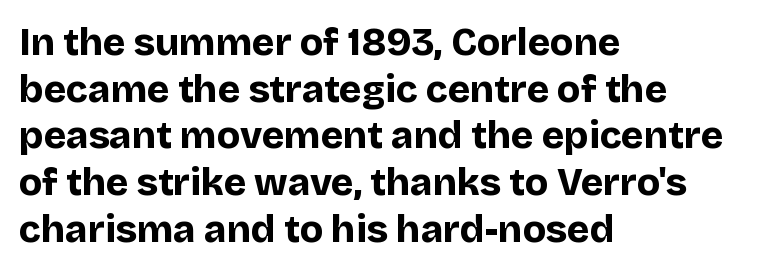
Q: Is the text bold? A: Yes.
Q: Is the text italic (slanted)? A: No, it is upright.
Q: Is the typeface a serif or a sans-serif typeface? A: Sans-serif.
Q: Is the text underlined? A: No.
Q: How is the paragraph aligned? A: Left-aligned.
Q: Is the spacing between letters normal or unusually wide? A: Normal.
Q: Width (condensed, normal, or wide)? A: Normal.
Q: Stroke contrast? A: Low.
Q: x-height? A: Large.
Q: Monospaced? A: No.
